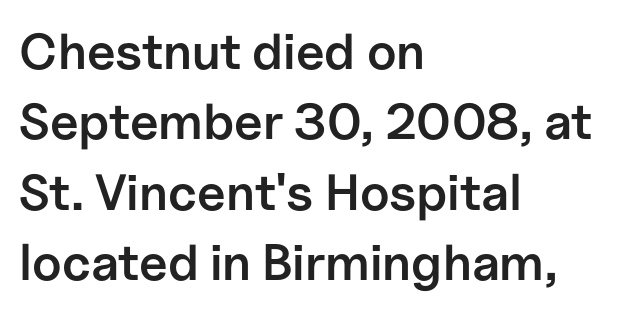
{"serif": "no", "italic": "no", "bold": "semi", "weight": "semibold", "width": "normal", "stroke_contrast": "low", "x_height": "medium", "monospaced": "no", "underline": "no", "align": "left", "line_spacing": "normal", "line_spacing_ratio": 1.38, "letter_spacing": "normal", "letter_spacing_em": 0.0, "glyph_px": 51}
